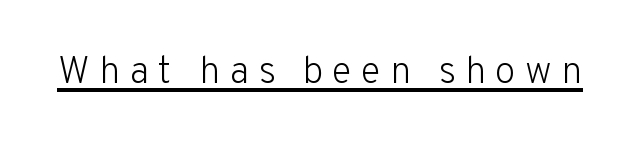
{"serif": "no", "italic": "no", "bold": "no", "weight": "light", "width": "normal", "stroke_contrast": "low", "x_height": "medium", "monospaced": "no", "underline": "yes", "letter_spacing": "wide", "letter_spacing_em": 0.24, "glyph_px": 38}
